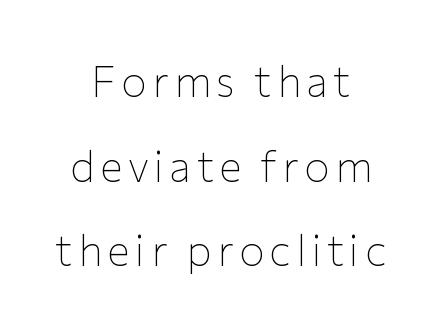
Q: Is the text bold? A: No.
Q: Is the text italic (slanted)? A: No, it is upright.
Q: Is the typeface a serif or a sans-serif typeface? A: Sans-serif.
Q: Is the text underlined? A: No.
Q: How is the paragraph aligned? A: Centered.
Q: Is the spacing between lines tight, normal or loose? A: Loose.
Q: Width (condensed, normal, or wide)? A: Normal.
Q: Stroke contrast? A: Low.
Q: x-height? A: Medium.
Q: Monospaced? A: No.
